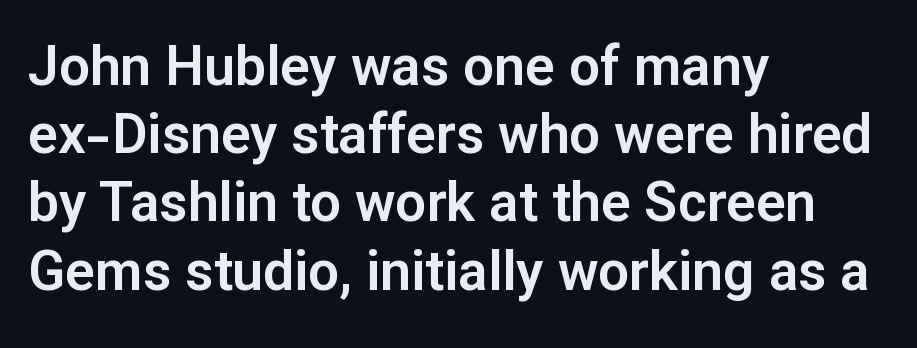
{"serif": "no", "italic": "no", "width": "normal", "stroke_contrast": "low", "x_height": "medium", "monospaced": "no", "underline": "no", "align": "left", "line_spacing_ratio": 1.24, "letter_spacing": "normal", "letter_spacing_em": 0.0, "glyph_px": 55}
